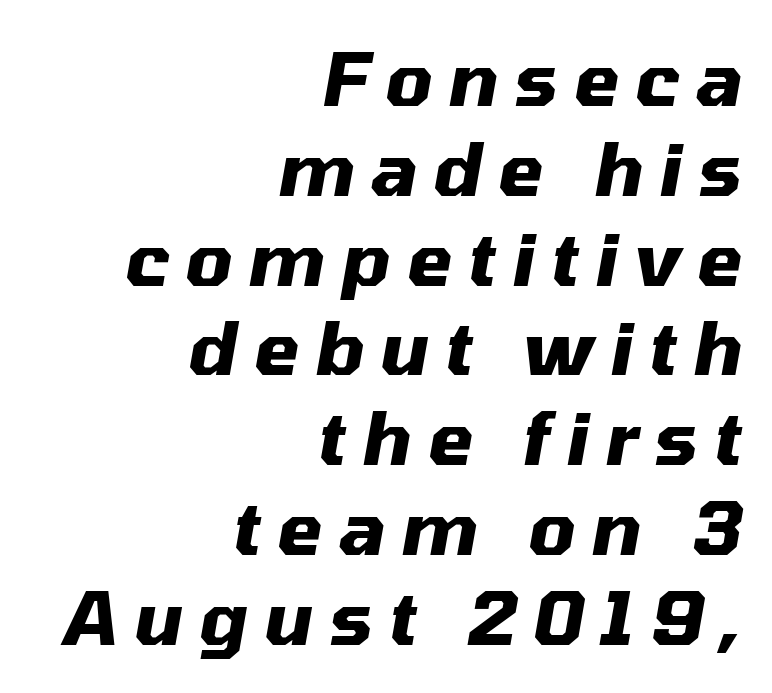
{"italic": "yes", "lean": "right", "slant_degrees": 10, "bold": "yes", "weight": "heavy", "width": "normal", "stroke_contrast": "medium", "x_height": "medium", "monospaced": "no", "underline": "no", "align": "right", "line_spacing_ratio": 1.23, "letter_spacing": "wide", "letter_spacing_em": 0.22, "glyph_px": 73}
